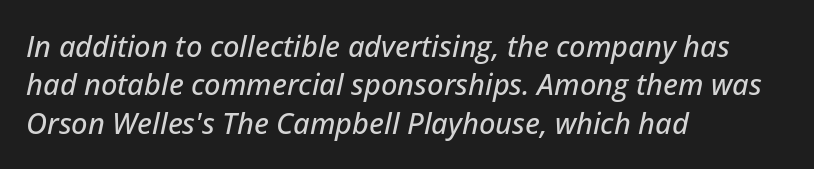
Q: Is the text italic (slanted)? A: Yes, it leans right by about 12 degrees.
Q: Is the text underlined? A: No.
Q: How is the paragraph aligned? A: Left-aligned.
Q: Is the spacing between letters normal or unusually wide? A: Normal.
Q: Is the spacing between lines tight, normal or loose? A: Normal.
Q: Width (condensed, normal, or wide)? A: Normal.
Q: Stroke contrast? A: Low.
Q: x-height? A: Medium.
Q: Monospaced? A: No.
